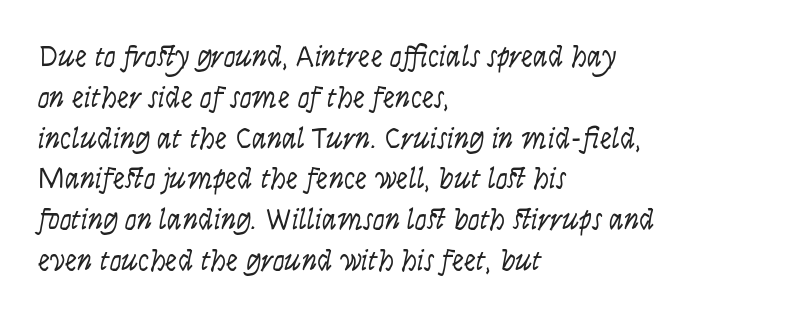
Q: Is the text bold? A: No.
Q: Is the text italic (slanted)? A: Yes, it leans right by about 9 degrees.
Q: Is the text underlined? A: No.
Q: How is the paragraph aligned? A: Left-aligned.
Q: Is the spacing between letters normal or unusually wide? A: Normal.
Q: Is the spacing between lines tight, normal or loose? A: Normal.
Q: Width (condensed, normal, or wide)? A: Condensed.
Q: Stroke contrast? A: Low.
Q: x-height? A: Large.
Q: Monospaced? A: No.
